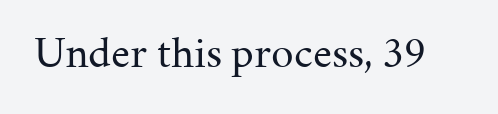
The image shows 45 px regular-weight serif type, upright; set normal letter spacing, not underlined; medium stroke contrast and a medium x-height.
